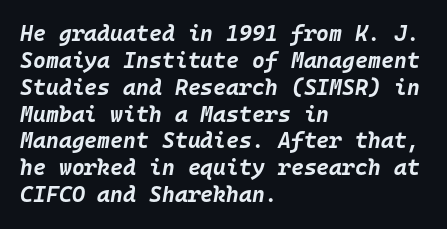
The image shows 22 px bold type, italic (leaning right); set left-aligned, line spacing 1.22x, normal letter spacing, not underlined.
